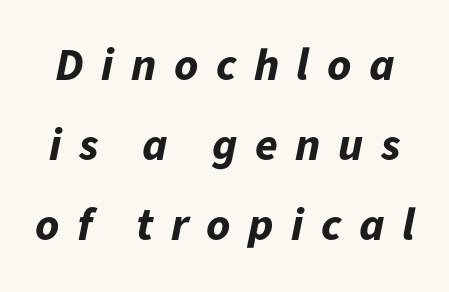
Each letter keeps its own natural width here, so spacing adapts to shape. These lines carry a lot of weight — the face is fully bold. Has an underline been added? It has not. The passage shown leans; its letterforms are oblique. Glyph-to-glyph distance is far greater than everyday printed text.
